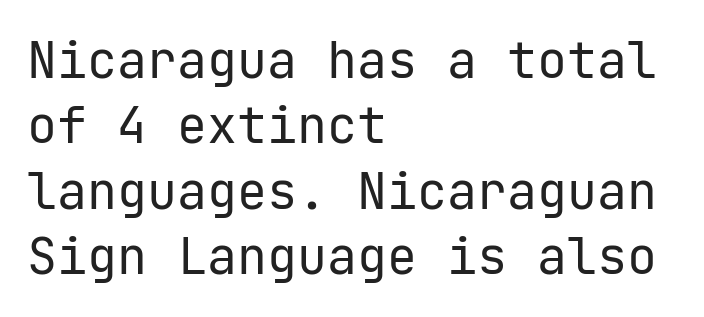
Italic: no, the glyphs are upright roman. Teacher's note: observe the even left margin — that is flush-left alignment. The rendering shows plain stroke endings on the letterforms — a sans-serif design. Baseline-to-baseline distance is the conventional proportion of letter height. Each row of text sits above clean, open space.
